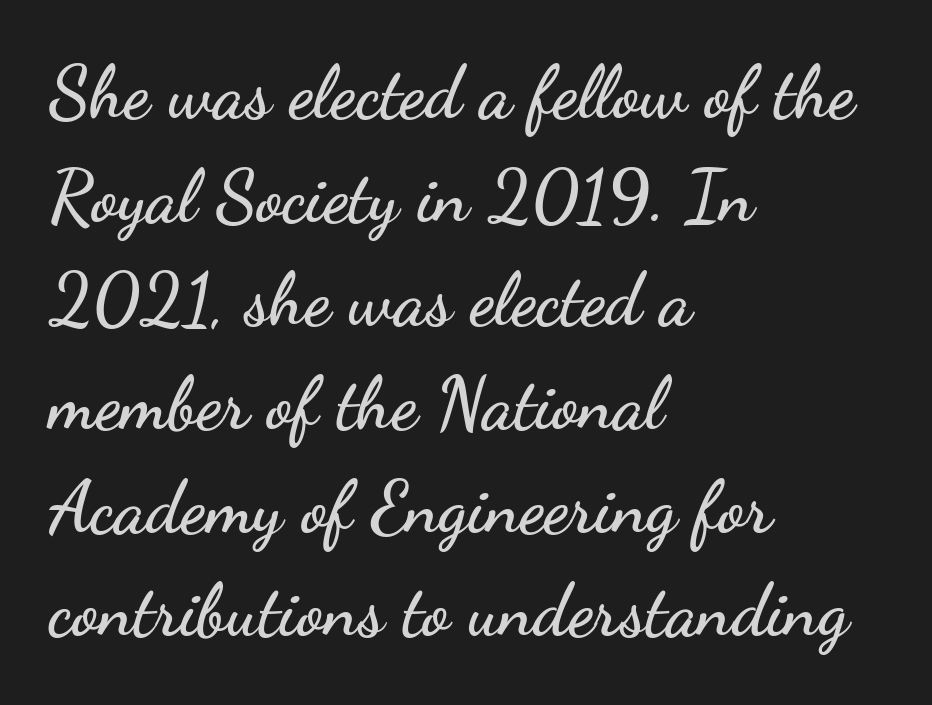
{"serif": "no", "width": "wide", "stroke_contrast": "low", "x_height": "small", "monospaced": "no", "underline": "no", "align": "left", "line_spacing": "normal", "line_spacing_ratio": 1.44, "letter_spacing": "normal", "letter_spacing_em": 0.0, "glyph_px": 72}
